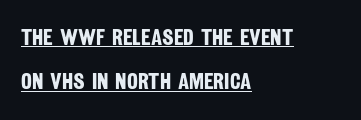
Q: Is the text bold? A: Yes.
Q: Is the text underlined? A: Yes.
Q: How is the paragraph aligned? A: Left-aligned.
Q: Is the spacing between letters normal or unusually wide? A: Normal.
Q: Is the spacing between lines tight, normal or loose? A: Loose.
